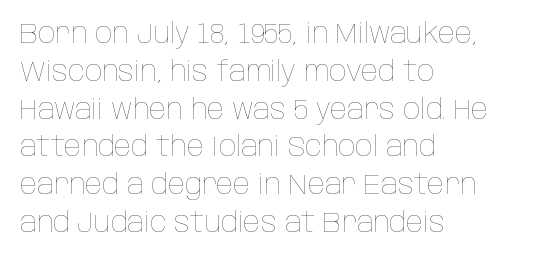
The image shows 28 px thin, condensed type, upright; set left-aligned, normal line spacing (1.35x), normal letter spacing, not underlined; low stroke contrast and a large x-height.
